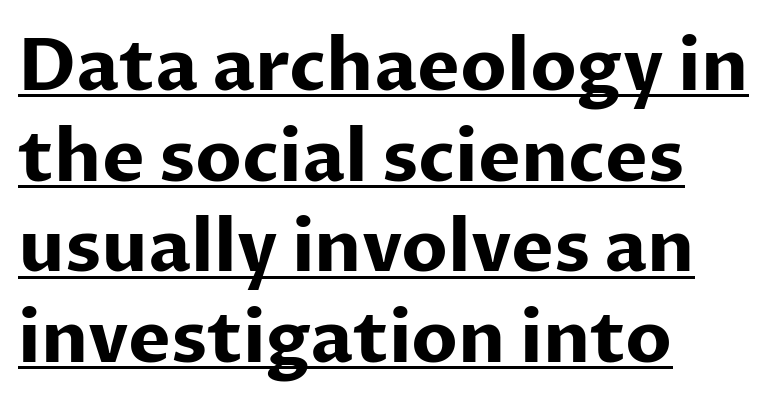
The passage is arranged the way most books set body copy — flush left. No italicization has been applied; the sample stays upright. Each new line begins a customary step beneath the previous one. The line texture is even and compact thanks to regular tracking. This is underlined copy, the kind a proofreader might mark for attention.
